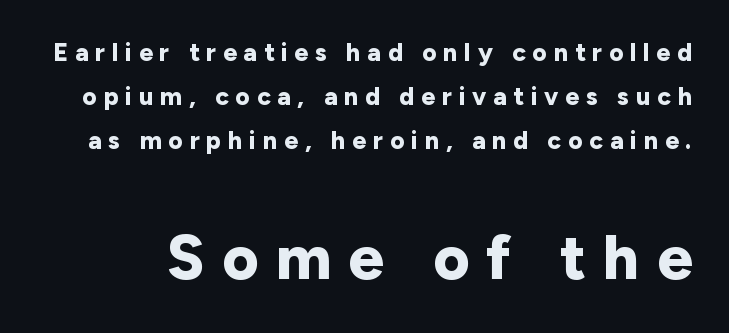
{"serif": "no", "italic": "no", "bold": "yes", "weight": "bold", "width": "normal", "stroke_contrast": "low", "x_height": "medium", "monospaced": "no", "underline": "no", "line_spacing_ratio": 1.76, "letter_spacing": "wide", "letter_spacing_em": 0.27, "larger_block": "second", "size_ratio": 2.52, "glyph_px": 63}
